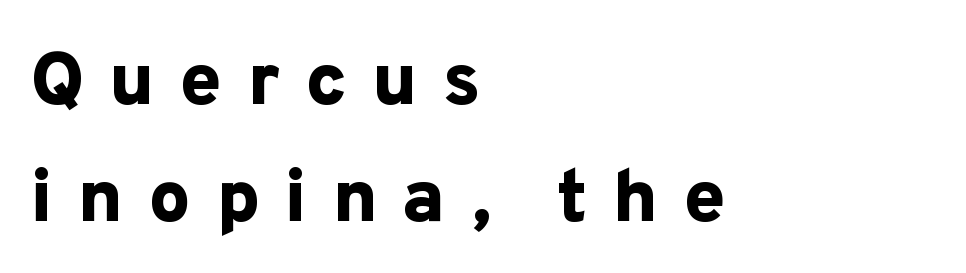
The image shows 75 px bold sans-serif type, upright; set left-aligned, normal line spacing (1.56x), unusually wide letter spacing (+0.33 em), not underlined; low stroke contrast and a medium x-height.
